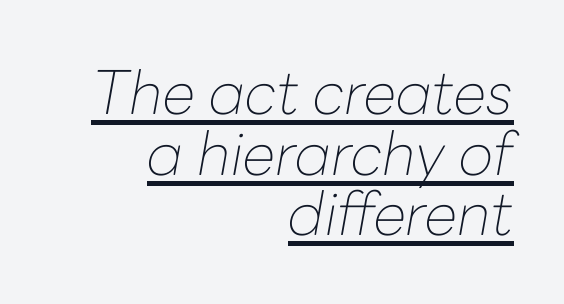
Layout note: lines flush right. The font is comparable to plain body text, perhaps lighter. What decoration does the sample have? An underline. Tracking here is standard; glyphs follow each other at the usual distance. Each new line begins almost immediately beneath the previous one. Is this a fixed-width face? No — the glyphs have proportional, varying widths.
